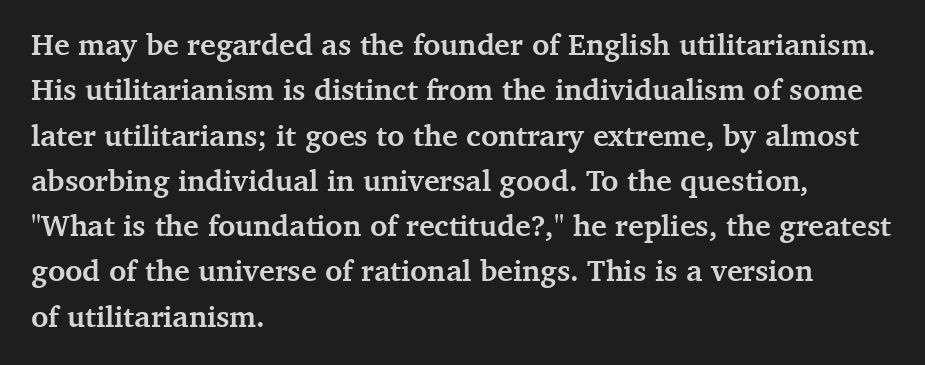
Q: Is the text bold? A: Yes.
Q: Is the text italic (slanted)? A: No, it is upright.
Q: Is the typeface a serif or a sans-serif typeface? A: Serif.
Q: Is the text underlined? A: No.
Q: How is the paragraph aligned? A: Left-aligned.
Q: Is the spacing between letters normal or unusually wide? A: Normal.
Q: Is the spacing between lines tight, normal or loose? A: Normal.
Q: Width (condensed, normal, or wide)? A: Normal.
Q: Stroke contrast? A: Medium.
Q: x-height? A: Medium.
Q: Monospaced? A: No.
